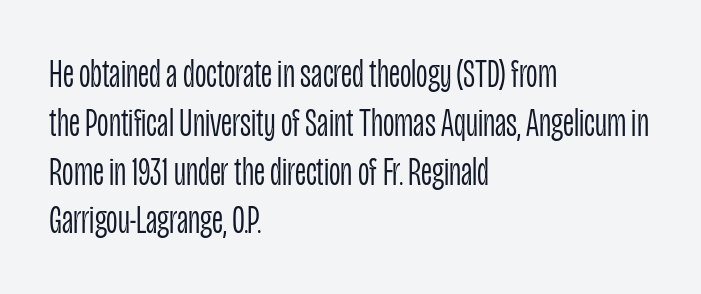
{"serif": "no", "italic": "no", "bold": "no", "weight": "light", "width": "condensed", "stroke_contrast": "low", "x_height": "large", "monospaced": "no", "underline": "no", "align": "left", "line_spacing_ratio": 1.22, "letter_spacing": "normal", "letter_spacing_em": 0.0, "glyph_px": 40}
